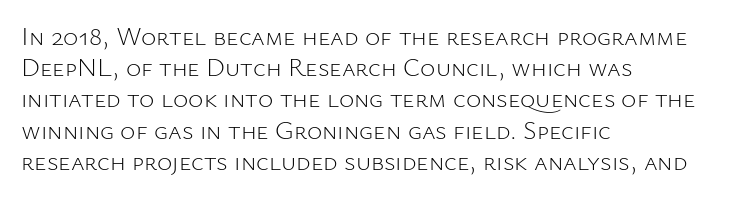
{"italic": "no", "bold": "no", "underline": "no", "align": "left", "line_spacing_ratio": 1.2, "letter_spacing": "normal", "letter_spacing_em": 0.0, "glyph_px": 26}
